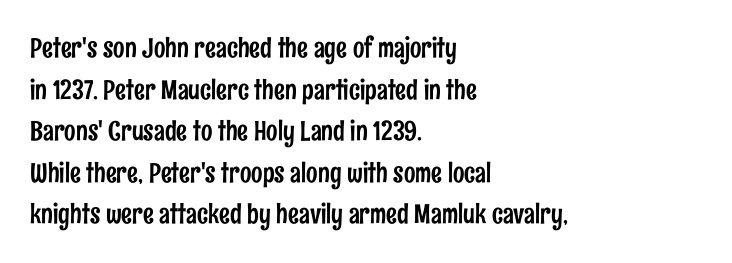
The image shows 27 px text type, upright; set left-aligned, normal line spacing (1.54x), normal letter spacing, not underlined.
